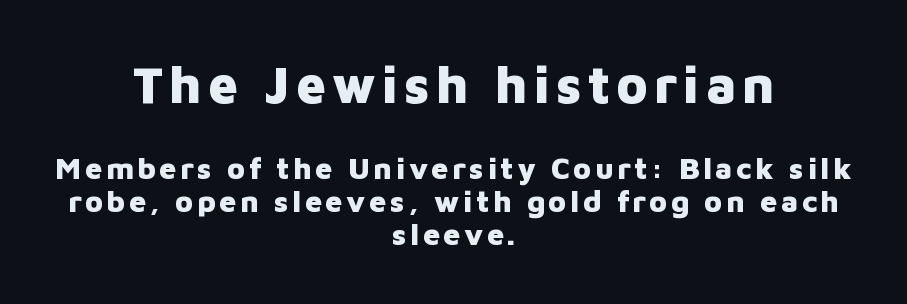
{"serif": "no", "italic": "no", "bold": "yes", "weight": "heavy", "width": "normal", "stroke_contrast": "low", "x_height": "medium", "monospaced": "no", "underline": "no", "align": "center", "line_spacing": "tight", "line_spacing_ratio": 1.09, "larger_block": "first", "size_ratio": 1.73, "glyph_px": 52}
